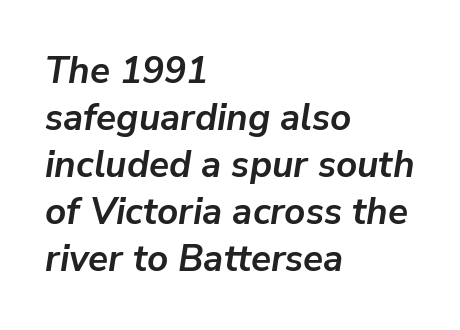
The letters are slanted; this is an italic face. A student would call this left alignment; a typographer would say flush left, rag right. Nobody drew a line under any word here. Emphasis by weight is at full strength: bold. These lines sit exactly where default settings would place them. Students, note that the glyphs here touch the page at normal intervals.
